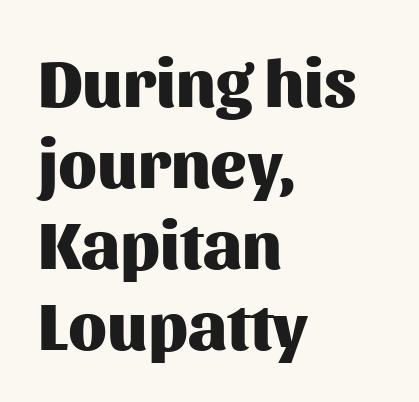
The letters sit at their default tracking, neither squeezed nor spread. This is the regular roman posture of the typeface. No feet cap the strokes, marking this as sans-serif type. In CSS terms this would be text-align: left. The strip under each line holds only bare page. The passage shown is emphatically bold.
